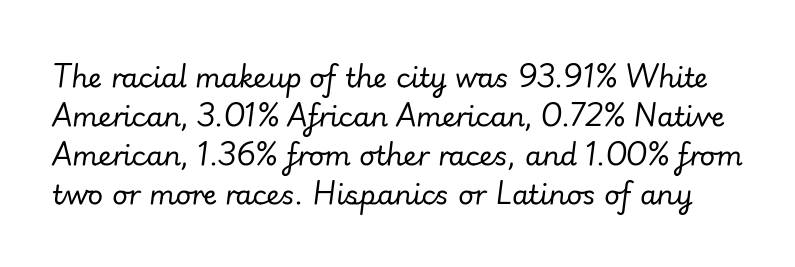
{"italic": "yes", "lean": "right", "slant_degrees": 7, "bold": "no", "underline": "no", "line_spacing": "normal", "line_spacing_ratio": 1.44, "letter_spacing": "normal", "letter_spacing_em": 0.0, "glyph_px": 27}
